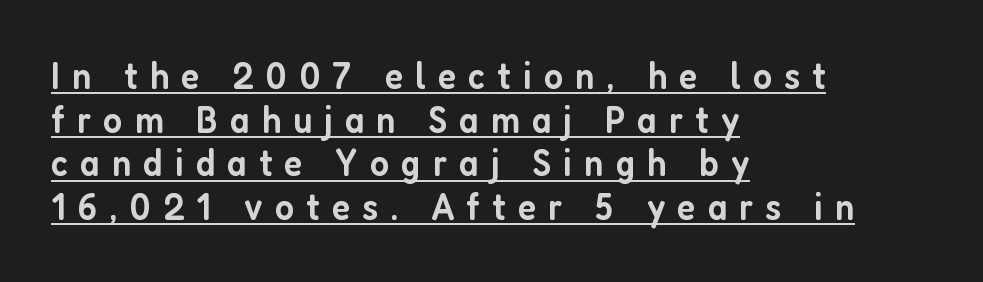
{"serif": "no", "italic": "no", "bold": "semi", "weight": "semibold", "width": "condensed", "stroke_contrast": "low", "x_height": "medium", "monospaced": "no", "underline": "yes", "align": "left", "line_spacing": "tight", "line_spacing_ratio": 1.12, "letter_spacing": "wide", "letter_spacing_em": 0.31, "glyph_px": 39}
